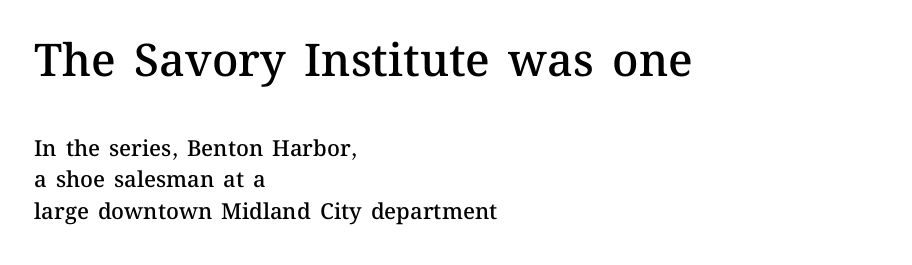
Q: Is the text bold? A: Semi-bold.
Q: Is the text italic (slanted)? A: No, it is upright.
Q: Is the text underlined? A: No.
Q: How is the paragraph aligned? A: Left-aligned.
Q: Is the spacing between letters normal or unusually wide? A: Normal.
Q: Is the spacing between lines tight, normal or loose? A: Normal.
Q: Which block of text is set in a larger size, the first (top) or the second (bottom)? A: The first (top) one.
Q: Width (condensed, normal, or wide)? A: Normal.
Q: Stroke contrast? A: Medium.
Q: x-height? A: Medium.
Q: Monospaced? A: No.
